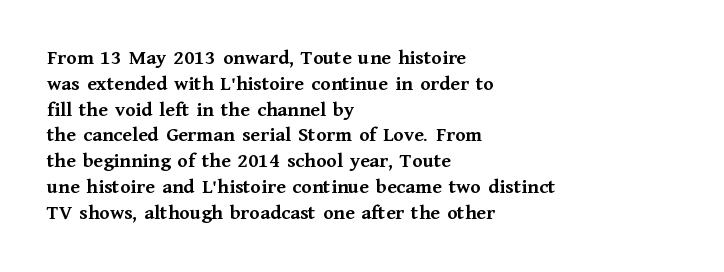
The letters stand upright; this is a roman face. Every row of glyphs begins at an identical x-position on the left. Between one letter and the next there's only the usual sliver of space. Caption: bold face, heavy strokes.
